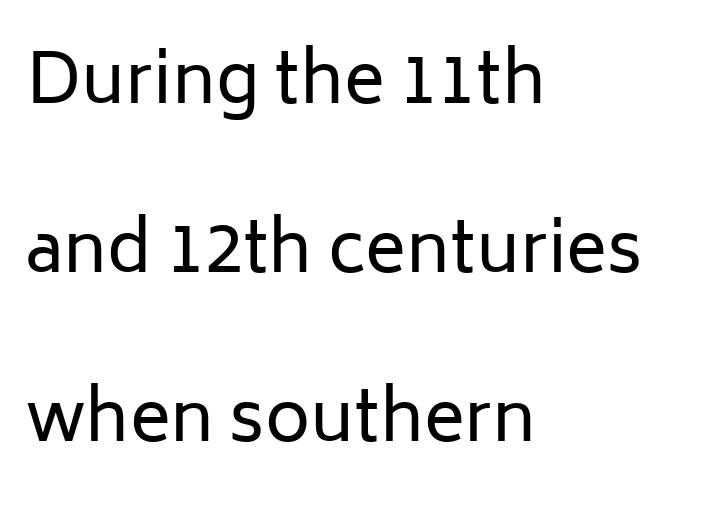
Q: Is the text bold? A: No.
Q: Is the text italic (slanted)? A: No, it is upright.
Q: Is the typeface a serif or a sans-serif typeface? A: Sans-serif.
Q: Is the text underlined? A: No.
Q: How is the paragraph aligned? A: Left-aligned.
Q: Is the spacing between letters normal or unusually wide? A: Normal.
Q: Is the spacing between lines tight, normal or loose? A: Loose.
Q: Width (condensed, normal, or wide)? A: Normal.
Q: Stroke contrast? A: Low.
Q: x-height? A: Medium.
Q: Monospaced? A: No.
